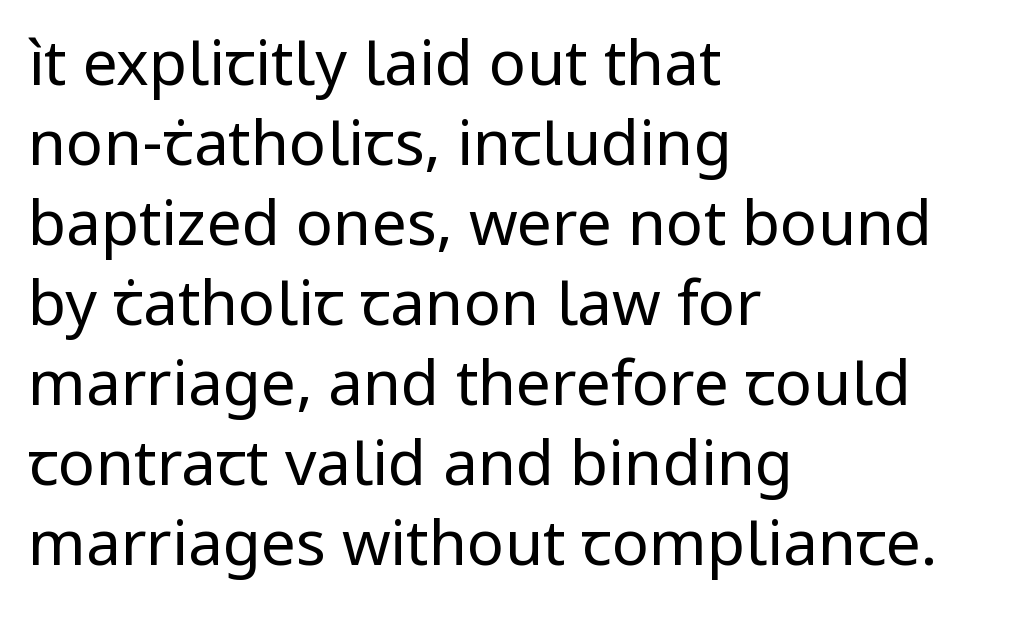
{"serif": "no", "italic": "no", "bold": "no", "weight": "regular", "width": "normal", "stroke_contrast": "low", "x_height": "medium", "monospaced": "no", "underline": "no", "align": "left", "line_spacing": "normal", "line_spacing_ratio": 1.29, "letter_spacing": "normal", "letter_spacing_em": 0.0, "glyph_px": 62}
